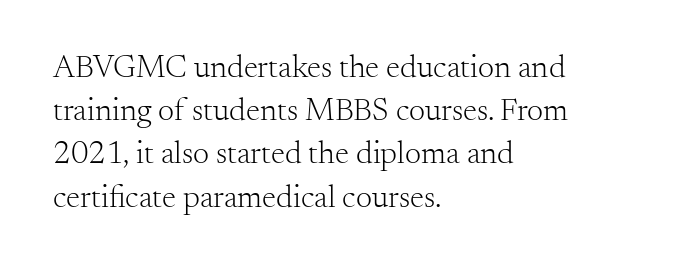
Q: Is the text bold? A: No.
Q: Is the text italic (slanted)? A: No, it is upright.
Q: Is the typeface a serif or a sans-serif typeface? A: Serif.
Q: Is the text underlined? A: No.
Q: How is the paragraph aligned? A: Left-aligned.
Q: Is the spacing between letters normal or unusually wide? A: Normal.
Q: Is the spacing between lines tight, normal or loose? A: Normal.
Q: Width (condensed, normal, or wide)? A: Normal.
Q: Stroke contrast? A: Medium.
Q: x-height? A: Small.
Q: Monospaced? A: No.
